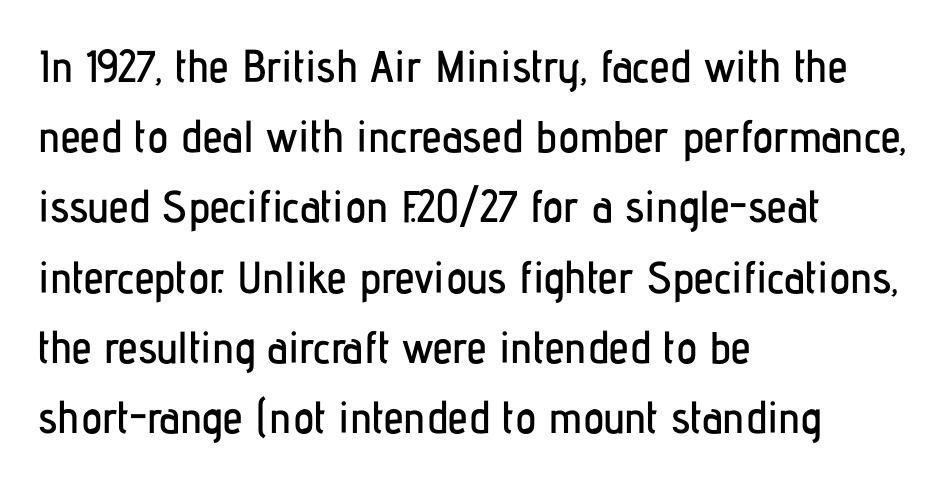
Q: Is the text italic (slanted)? A: No, it is upright.
Q: Is the typeface a serif or a sans-serif typeface? A: Sans-serif.
Q: Is the text underlined? A: No.
Q: How is the paragraph aligned? A: Left-aligned.
Q: Is the spacing between letters normal or unusually wide? A: Normal.
Q: Is the spacing between lines tight, normal or loose? A: Normal.
Q: Width (condensed, normal, or wide)? A: Condensed.
Q: Stroke contrast? A: Low.
Q: x-height? A: Medium.
Q: Monospaced? A: No.
